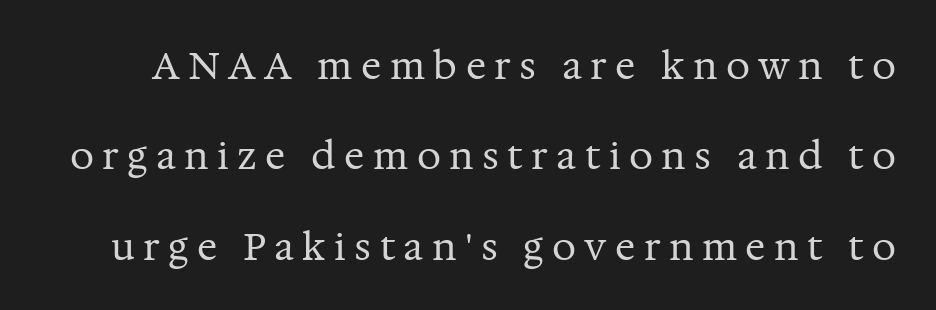
{"serif": "yes", "italic": "no", "bold": "no", "weight": "regular", "width": "normal", "stroke_contrast": "medium", "x_height": "medium", "monospaced": "no", "underline": "no", "line_spacing": "loose", "line_spacing_ratio": 2.38, "letter_spacing": "wide", "letter_spacing_em": 0.22, "glyph_px": 38}
